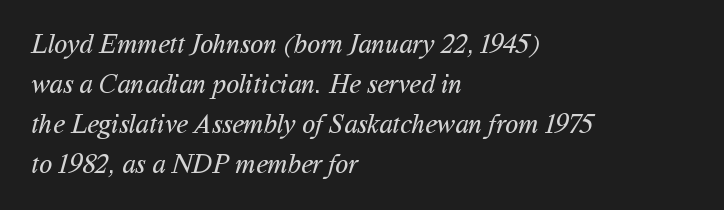
The image shows 27 px text type; set left-aligned, normal line spacing (1.48x), normal letter spacing, not underlined.
